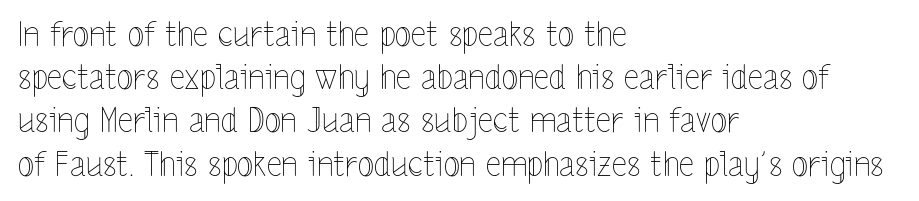
Q: Is the text bold? A: No.
Q: Is the text italic (slanted)? A: No, it is upright.
Q: Is the text underlined? A: No.
Q: How is the paragraph aligned? A: Left-aligned.
Q: Is the spacing between letters normal or unusually wide? A: Normal.
Q: Is the spacing between lines tight, normal or loose? A: Normal.
Q: Width (condensed, normal, or wide)? A: Condensed.
Q: x-height? A: Medium.
Q: Monospaced? A: No.
